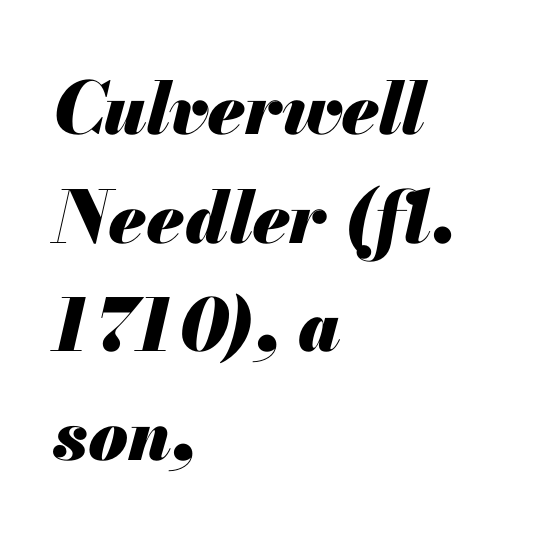
Q: Is the text bold? A: Yes.
Q: Is the text italic (slanted)? A: Yes, it leans right by about 13 degrees.
Q: Is the text underlined? A: No.
Q: How is the paragraph aligned? A: Left-aligned.
Q: Is the spacing between letters normal or unusually wide? A: Normal.
Q: Is the spacing between lines tight, normal or loose? A: Normal.
Q: Width (condensed, normal, or wide)? A: Normal.
Q: Stroke contrast? A: Medium.
Q: x-height? A: Small.
Q: Monospaced? A: No.
